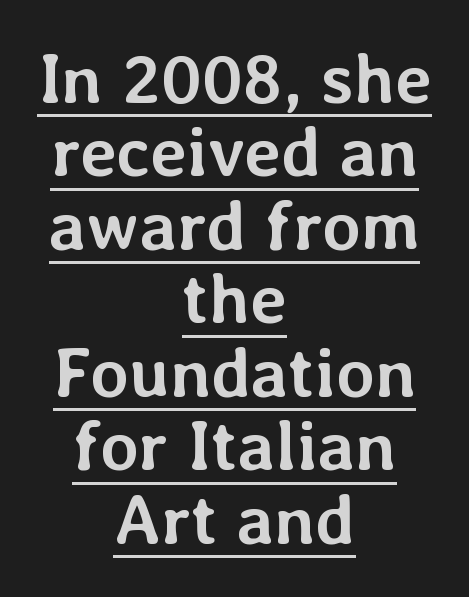
{"italic": "no", "bold": "yes", "weight": "semibold", "width": "normal", "stroke_contrast": "low", "x_height": "medium", "monospaced": "no", "underline": "yes", "align": "center", "line_spacing": "tight", "line_spacing_ratio": 1.05, "letter_spacing": "normal", "letter_spacing_em": 0.0, "glyph_px": 70}
